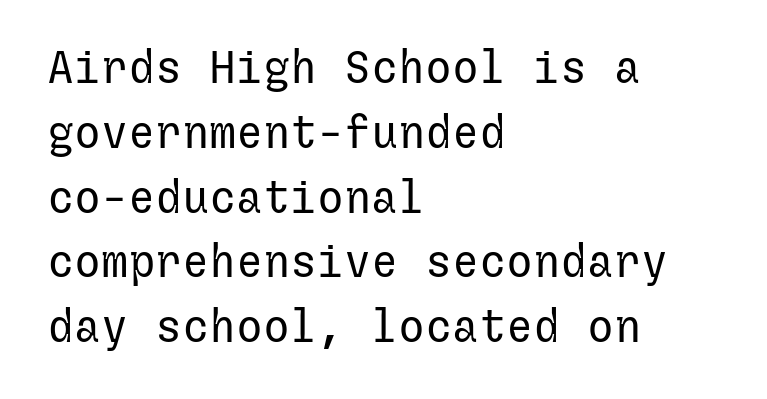
Q: Is the text bold? A: No.
Q: Is the text italic (slanted)? A: No, it is upright.
Q: Is the typeface a serif or a sans-serif typeface? A: Sans-serif.
Q: Is the text underlined? A: No.
Q: How is the paragraph aligned? A: Left-aligned.
Q: Is the spacing between letters normal or unusually wide? A: Normal.
Q: Is the spacing between lines tight, normal or loose? A: Normal.
Q: Width (condensed, normal, or wide)? A: Normal.
Q: Stroke contrast? A: Low.
Q: x-height? A: Medium.
